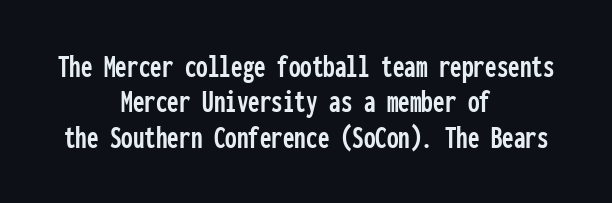
The image shows 33 px condensed sans-serif type, upright, monospaced; set centered, tight line spacing (1.07x), normal letter spacing, not underlined; low stroke contrast and a medium x-height.
